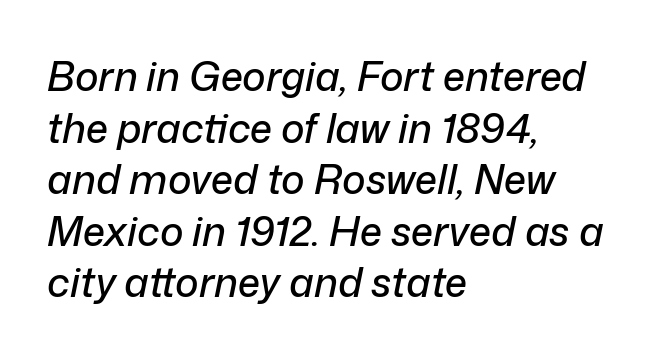
Q: Is the text italic (slanted)? A: Yes, it leans right by about 12 degrees.
Q: Is the text underlined? A: No.
Q: How is the paragraph aligned? A: Left-aligned.
Q: Is the spacing between letters normal or unusually wide? A: Normal.
Q: Is the spacing between lines tight, normal or loose? A: Normal.
Q: Width (condensed, normal, or wide)? A: Normal.
Q: Stroke contrast? A: Low.
Q: x-height? A: Medium.
Q: Monospaced? A: No.
